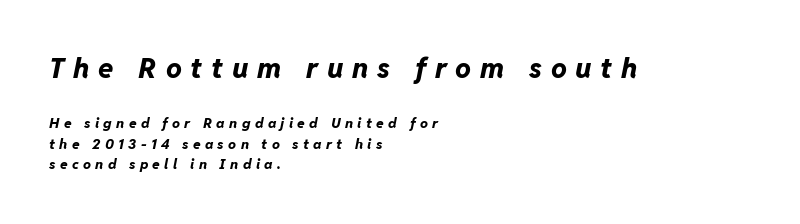
The face used here is rendered with a markedly widened letterfit. The typesetter chose a ragged-right arrangement here. Characters are canted at an angle relative to the baseline's perpendicular. The face used here has the dense, thick strokes of a bold.
